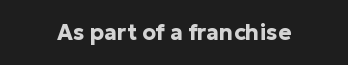
The image shows 22 px bold type, upright; set normal letter spacing, not underlined.
